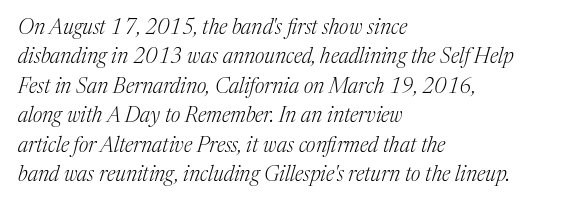
{"italic": "yes", "lean": "right", "slant_degrees": 17, "bold": "no", "underline": "no", "align": "left", "line_spacing": "normal", "line_spacing_ratio": 1.4, "letter_spacing": "normal", "letter_spacing_em": 0.0, "glyph_px": 21}
